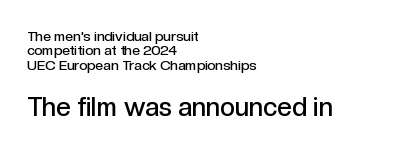
Q: Is the text bold? A: Semi-bold.
Q: Is the text italic (slanted)? A: No, it is upright.
Q: Is the text underlined? A: No.
Q: How is the paragraph aligned? A: Left-aligned.
Q: Is the spacing between letters normal or unusually wide? A: Normal.
Q: Is the spacing between lines tight, normal or loose? A: Tight.
Q: Which block of text is set in a larger size, the first (top) or the second (bottom)? A: The second (bottom) one.
